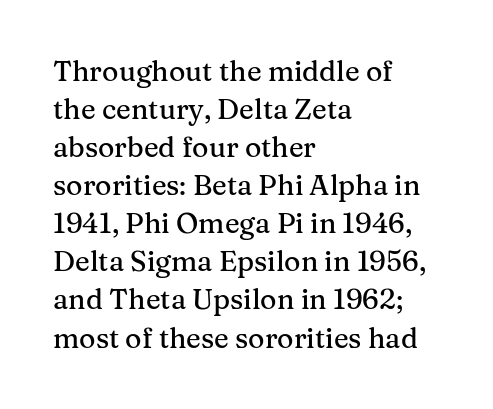
Each word holds together tightly as a unit, with standard inter-letter gaps. The rendering anchors every line to the left-hand side. The passage shown is not underscored anywhere. Ascenders rise straight up at ninety degrees. The glyphs in this specimen are seriffed. Is this a fixed-width face? No — the glyphs have proportional, varying widths.
